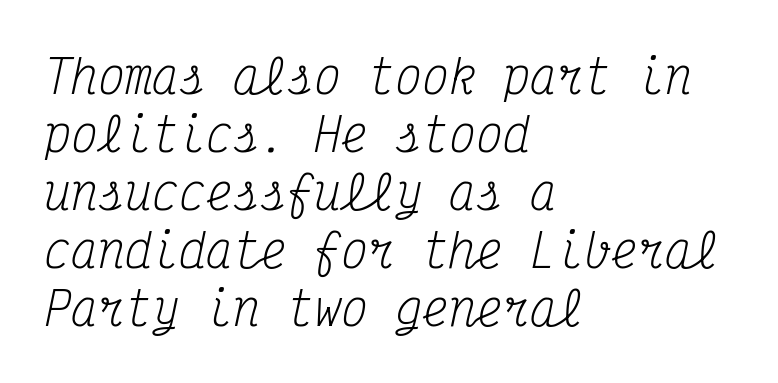
Q: Is the text bold? A: No.
Q: Is the text italic (slanted)? A: Yes, it leans right by about 12 degrees.
Q: Is the typeface a serif or a sans-serif typeface? A: Serif.
Q: Is the text underlined? A: No.
Q: How is the paragraph aligned? A: Left-aligned.
Q: Is the spacing between letters normal or unusually wide? A: Normal.
Q: Is the spacing between lines tight, normal or loose? A: Normal.
Q: Width (condensed, normal, or wide)? A: Condensed.
Q: Stroke contrast? A: Medium.
Q: x-height? A: Medium.
Q: Monospaced? A: Yes.
